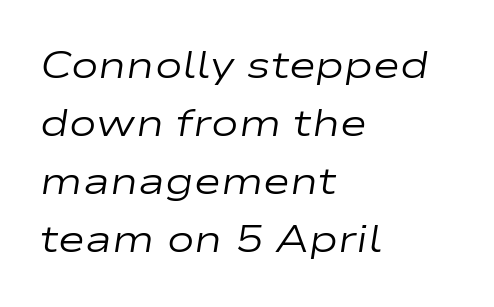
Normally led — the rows are evenly, conventionally spaced. Do the characters align in a grid? No, the font is proportional. Is the type slanted? Yes — the strokes lean at a clear angle. Leftover space on each line is placed entirely after the last word. No heavy texture on the line: the type isn't bold. The letters sit at their default tracking, neither squeezed nor spread.
